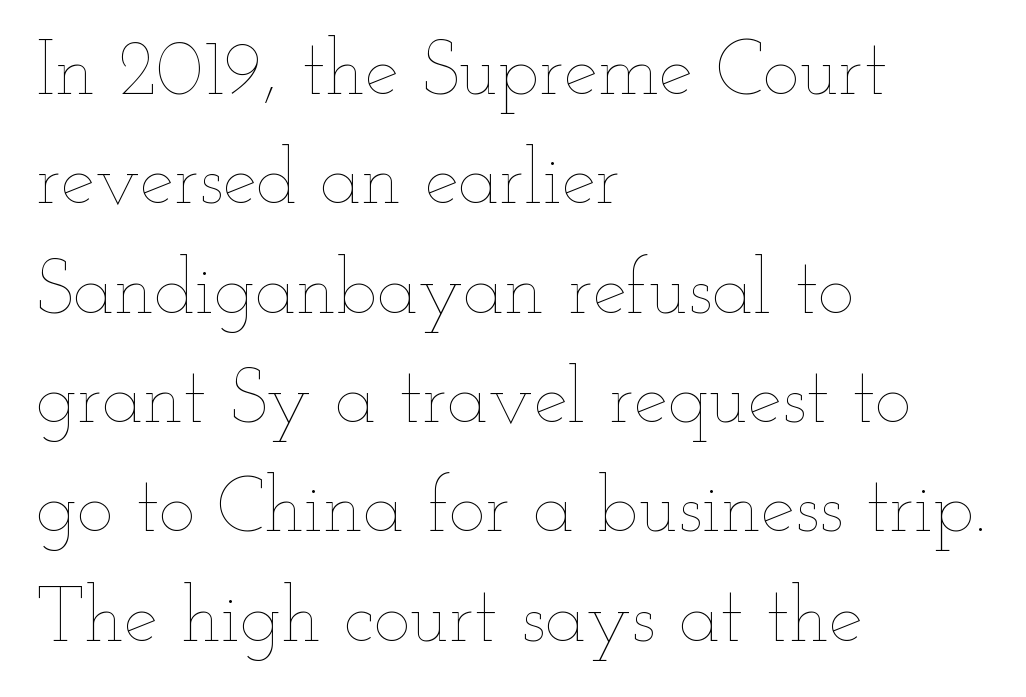
Where is the straight margin? On the left. Italic? Not at all — the glyphs are vertical. Looks like regular typesetting: each glyph gets only the width it needs. Weight: regular or lighter. Quick note: interline space is typical.
